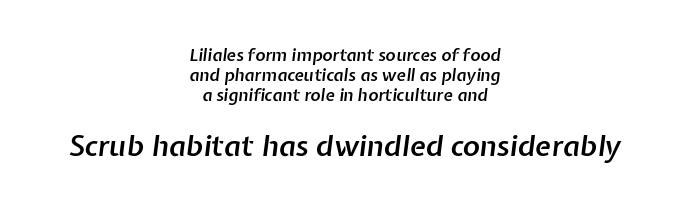
{"italic": "yes", "lean": "right", "slant_degrees": 7, "bold": "semi", "weight": "semibold", "width": "normal", "stroke_contrast": "low", "x_height": "medium", "monospaced": "no", "underline": "no", "align": "center", "line_spacing_ratio": 1.18, "letter_spacing": "normal", "letter_spacing_em": 0.0, "larger_block": "second", "size_ratio": 1.71, "glyph_px": 29}
